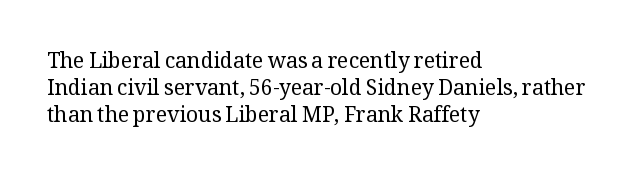
Q: Is the text bold? A: No.
Q: Is the text italic (slanted)? A: No, it is upright.
Q: Is the text underlined? A: No.
Q: How is the paragraph aligned? A: Left-aligned.
Q: Is the spacing between letters normal or unusually wide? A: Normal.
Q: Is the spacing between lines tight, normal or loose? A: Normal.
